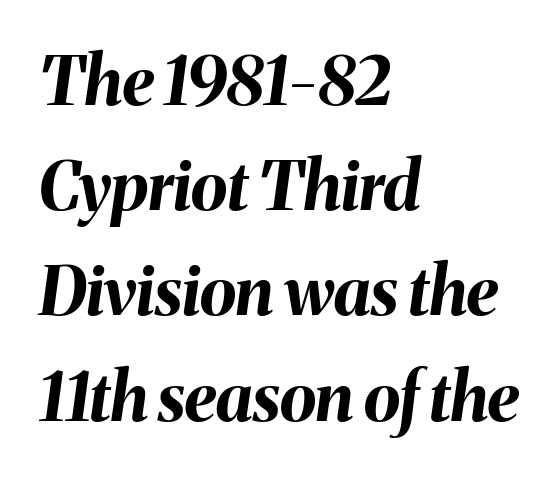
Q: Is the text bold? A: Yes.
Q: Is the text italic (slanted)? A: Yes, it leans right by about 8 degrees.
Q: Is the text underlined? A: No.
Q: How is the paragraph aligned? A: Left-aligned.
Q: Is the spacing between letters normal or unusually wide? A: Normal.
Q: Is the spacing between lines tight, normal or loose? A: Normal.
Q: Width (condensed, normal, or wide)? A: Normal.
Q: Stroke contrast? A: Medium.
Q: x-height? A: Medium.
Q: Monospaced? A: No.
